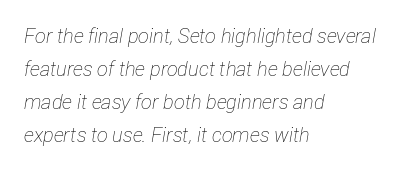
Lines of text with bare space underneath. Layout note: lines flush left. Is the stroke heavy? The answer is a plain regular-or-lighter. This is oblique type, the kind used for emphasis or titles.
